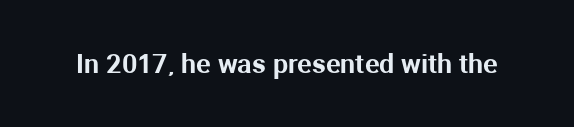
{"italic": "no", "underline": "no", "letter_spacing": "normal", "letter_spacing_em": 0.0, "glyph_px": 27}
